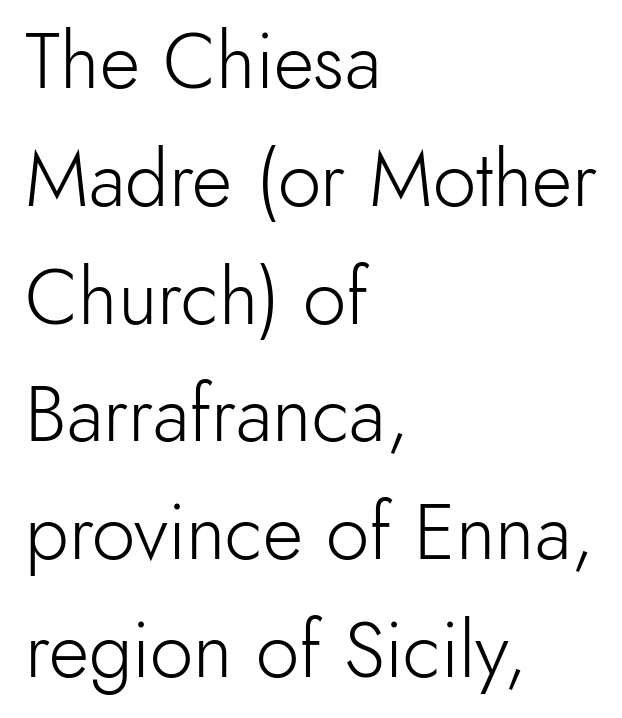
Q: Is the text bold? A: No.
Q: Is the text italic (slanted)? A: No, it is upright.
Q: Is the typeface a serif or a sans-serif typeface? A: Sans-serif.
Q: Is the text underlined? A: No.
Q: How is the paragraph aligned? A: Left-aligned.
Q: Is the spacing between letters normal or unusually wide? A: Normal.
Q: Is the spacing between lines tight, normal or loose? A: Normal.
Q: Width (condensed, normal, or wide)? A: Normal.
Q: x-height? A: Small.
Q: Monospaced? A: No.
